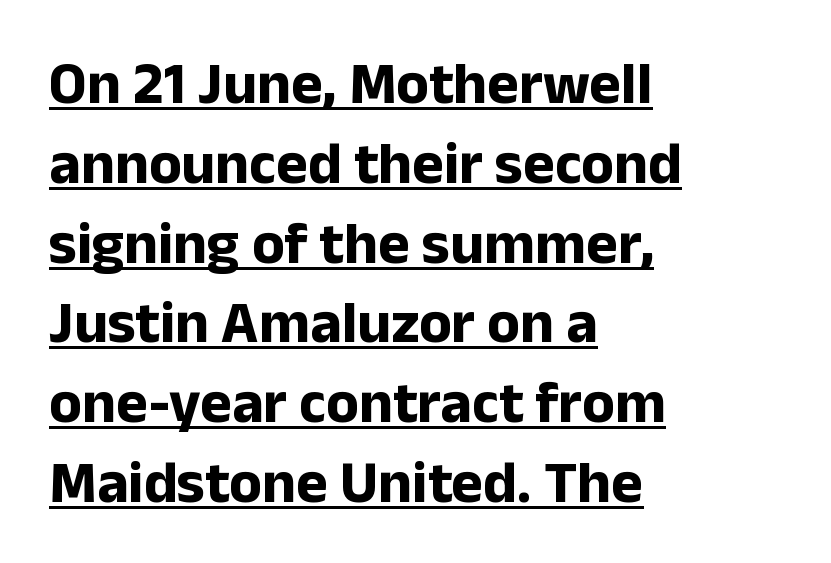
Has an underline been added? It has. You can tell from the bare stems that sans-serif type was used. Here the glyphs are tracked normally, forming tight word shapes. This sample has the flowing, uneven cadence of proportional lettering. All the whitespace from short lines collects on the right. Vertically, the passage feels balanced, rows spaced as you'd expect.
